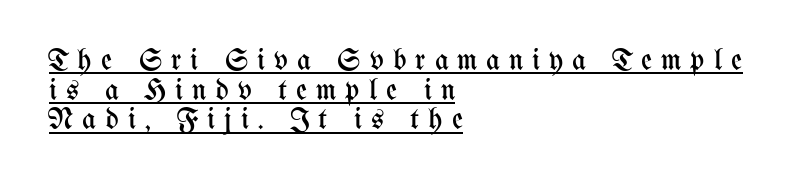
The image shows 30 px regular-weight, condensed type, upright; set left-aligned, tight line spacing (0.99x), unusually wide letter spacing (+0.3 em), underlined; medium stroke contrast and a medium x-height.
